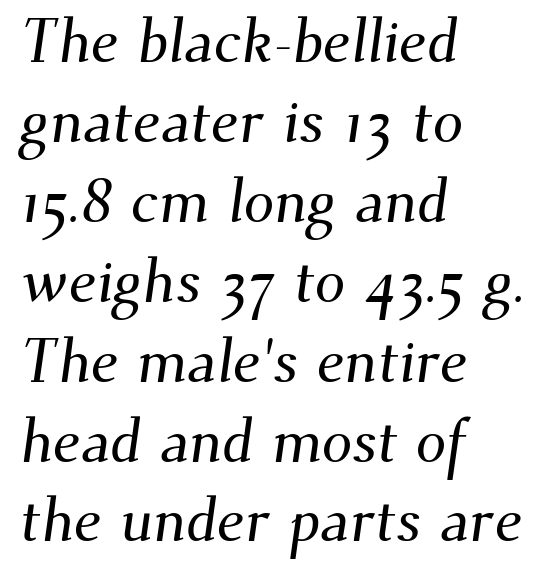
{"serif": "yes", "width": "normal", "stroke_contrast": "medium", "x_height": "small", "monospaced": "no", "underline": "no", "align": "left", "line_spacing": "normal", "line_spacing_ratio": 1.31, "letter_spacing": "normal", "letter_spacing_em": 0.0, "glyph_px": 61}
